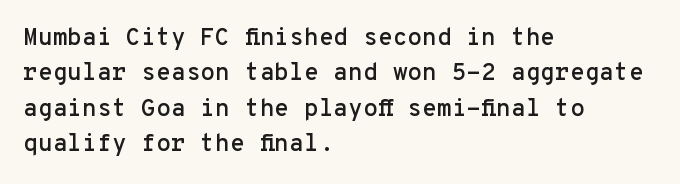
Q: Is the text italic (slanted)? A: No, it is upright.
Q: Is the text underlined? A: No.
Q: How is the paragraph aligned? A: Left-aligned.
Q: Is the spacing between letters normal or unusually wide? A: Normal.
Q: Is the spacing between lines tight, normal or loose? A: Normal.
